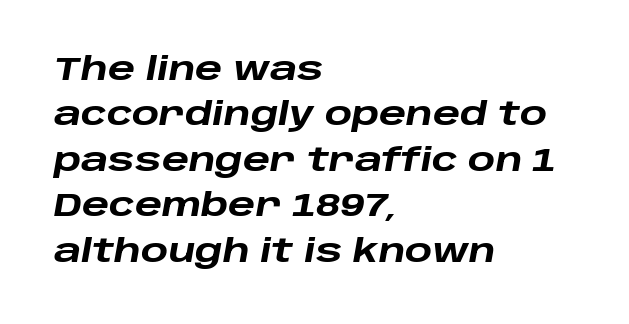
The image shows 32 px heavy, wide type, italic (leaning right); set left-aligned, normal line spacing (1.42x), normal letter spacing, not underlined; low stroke contrast and a large x-height.
